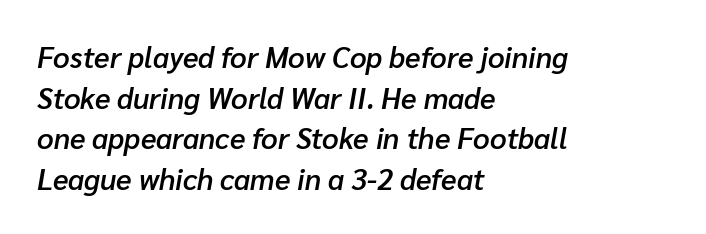
Q: Is the text bold? A: Semi-bold.
Q: Is the text italic (slanted)? A: Yes, it leans right by about 10 degrees.
Q: Is the text underlined? A: No.
Q: How is the paragraph aligned? A: Left-aligned.
Q: Is the spacing between letters normal or unusually wide? A: Normal.
Q: Is the spacing between lines tight, normal or loose? A: Normal.
Q: Width (condensed, normal, or wide)? A: Normal.
Q: Stroke contrast? A: Low.
Q: x-height? A: Medium.
Q: Monospaced? A: No.
